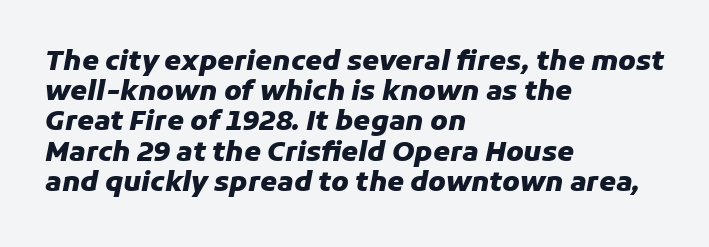
{"italic": "yes", "lean": "right", "slant_degrees": 11, "bold": "yes", "underline": "no", "align": "left", "line_spacing": "tight", "line_spacing_ratio": 1.12, "letter_spacing": "normal", "letter_spacing_em": 0.0, "glyph_px": 27}
